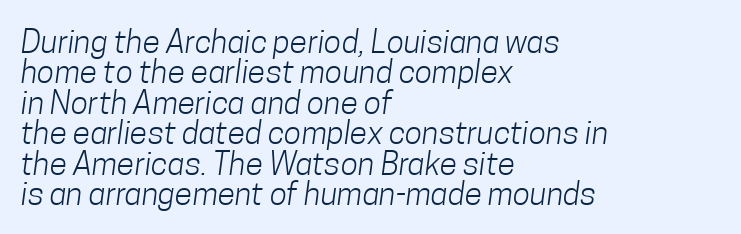
The image shows 32 px light, condensed sans-serif type; set left-aligned, tight line spacing (0.95x), normal letter spacing, not underlined; low stroke contrast and a medium x-height.
